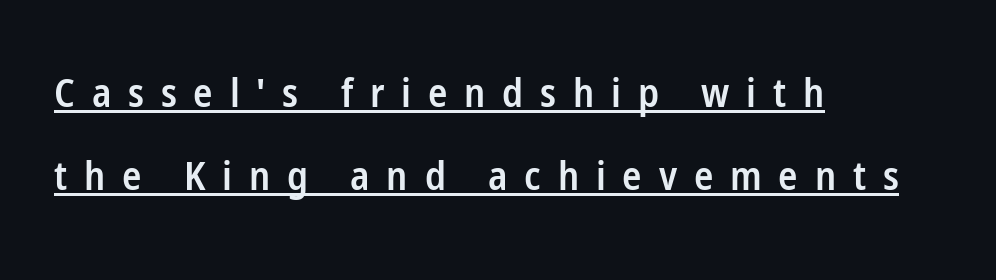
All the whitespace from short lines collects on the right. The rendering uses natural spacing where letterforms have individual widths. The type family on display is of the sans-serif kind. In terms of weight, the rendering is demibold, just under bold.
